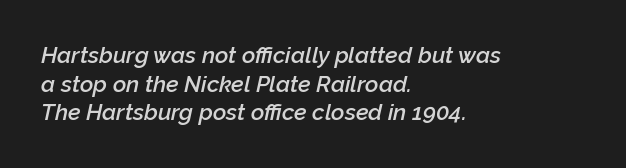
The image shows 23 px text type, italic (leaning right); set left-aligned, line spacing 1.24x, normal letter spacing, not underlined.
